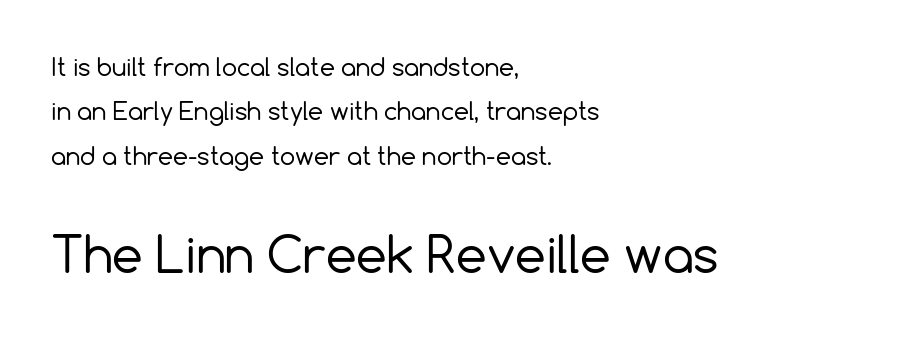
What kind of face is this? One without serifs — a sans. Posture: upright roman. Think of a printed novel: that variable character pitch is what you see here. Rule under the text: the space is simply empty. You could call the tracking neutral — neither tight nor loose. Typesetter's note — lower block bumped up in size, upper block left smaller.
